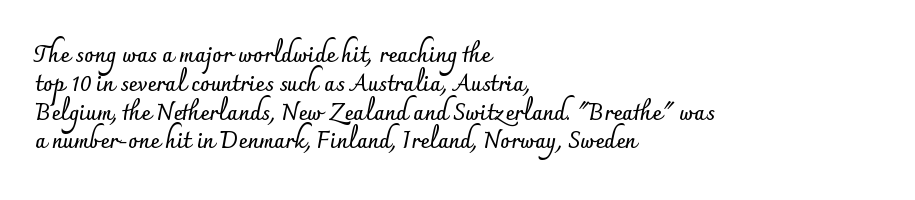
{"bold": "yes", "underline": "no", "align": "left", "line_spacing": "normal", "line_spacing_ratio": 1.31, "letter_spacing": "normal", "letter_spacing_em": 0.0, "glyph_px": 22}
